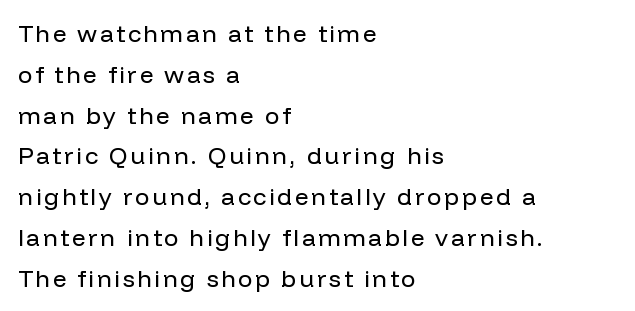
A student would call this left alignment; a typographer would say flush left, rag right. A bare baseline throughout the passage. Horizontal bands of white between lines are of average thickness. Ordinary non-slanted type is in use. Summary of weight: not heavy and not bold.
